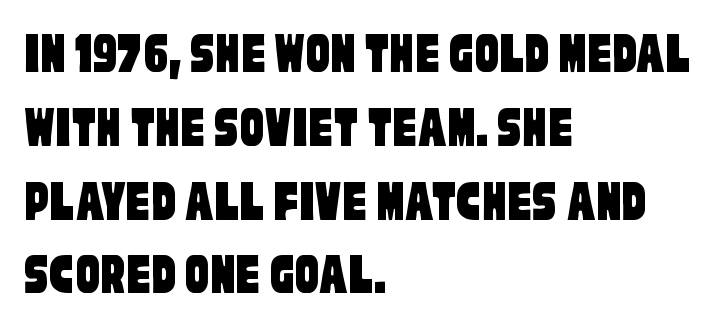
Descenders are the only things crossing below the line. Words appear dense and cohesive because spacing is normal. The typesetter chose a ragged-right arrangement here. A typesetter would label this face a sans. The rendering uses natural spacing where letterforms have individual widths.
